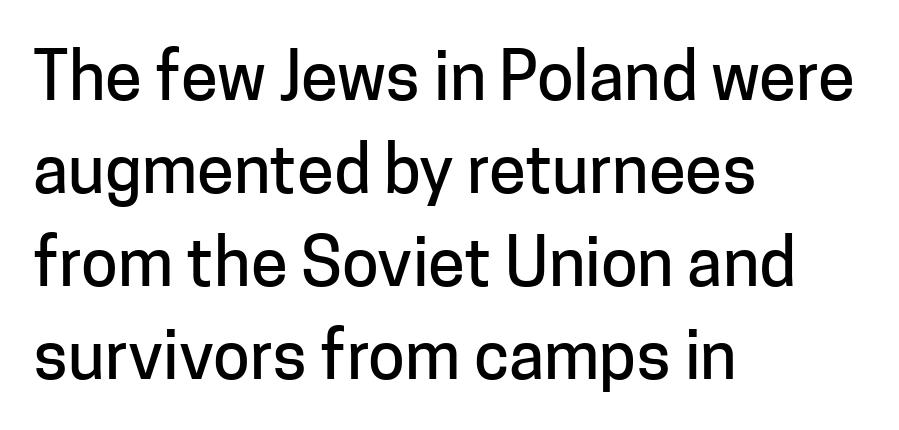
Q: Is the text italic (slanted)? A: No, it is upright.
Q: Is the typeface a serif or a sans-serif typeface? A: Sans-serif.
Q: Is the text underlined? A: No.
Q: How is the paragraph aligned? A: Left-aligned.
Q: Is the spacing between letters normal or unusually wide? A: Normal.
Q: Is the spacing between lines tight, normal or loose? A: Normal.
Q: Width (condensed, normal, or wide)? A: Normal.
Q: Stroke contrast? A: Low.
Q: x-height? A: Medium.
Q: Monospaced? A: No.
